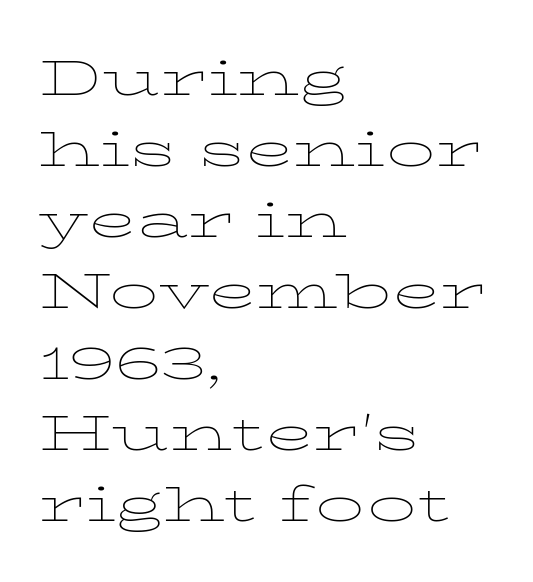
Q: Is the text bold? A: No.
Q: Is the text italic (slanted)? A: No, it is upright.
Q: Is the typeface a serif or a sans-serif typeface? A: Serif.
Q: Is the text underlined? A: No.
Q: How is the paragraph aligned? A: Left-aligned.
Q: Is the spacing between letters normal or unusually wide? A: Normal.
Q: Is the spacing between lines tight, normal or loose? A: Normal.
Q: Width (condensed, normal, or wide)? A: Wide.
Q: Stroke contrast? A: Low.
Q: x-height? A: Medium.
Q: Monospaced? A: No.
